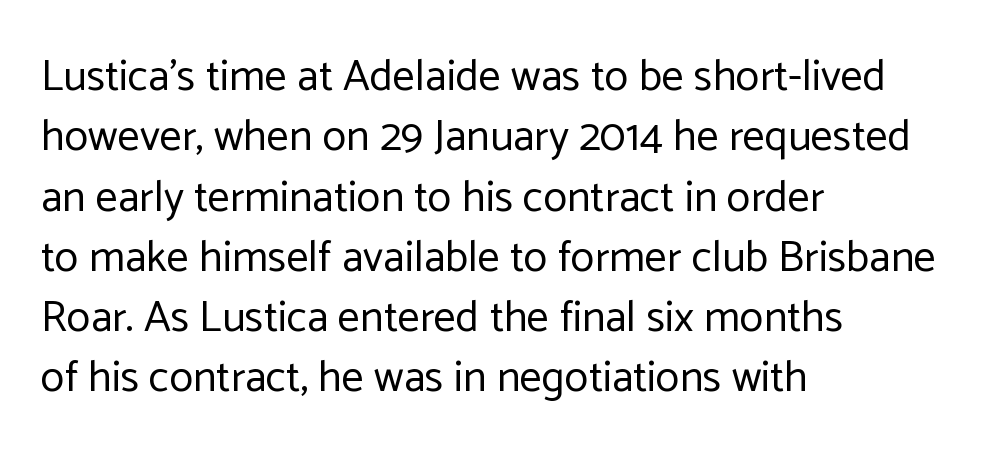
{"serif": "no", "italic": "no", "bold": "no", "weight": "regular", "width": "normal", "stroke_contrast": "low", "x_height": "medium", "monospaced": "no", "underline": "no", "align": "left", "line_spacing": "normal", "line_spacing_ratio": 1.37, "letter_spacing": "normal", "letter_spacing_em": 0.0, "glyph_px": 44}
